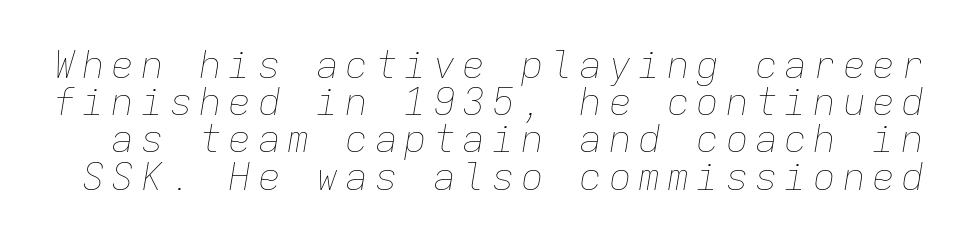
Q: Is the text bold? A: No.
Q: Is the text italic (slanted)? A: Yes, it leans right by about 9 degrees.
Q: Is the text underlined? A: No.
Q: Is the spacing between lines tight, normal or loose? A: Tight.
Q: Width (condensed, normal, or wide)? A: Normal.
Q: Stroke contrast? A: Low.
Q: x-height? A: Medium.
Q: Monospaced? A: Yes.
